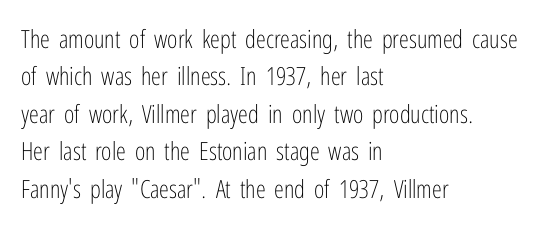
The image shows 25 px text type, upright; set left-aligned, normal line spacing (1.5x), normal letter spacing, not underlined.
